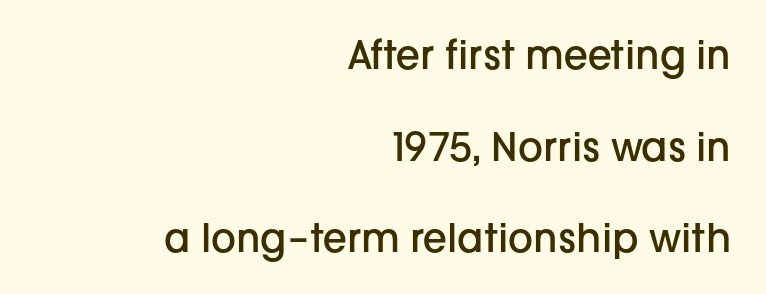
{"serif": "no", "italic": "no", "bold": "semi", "weight": "semibold", "width": "normal", "stroke_contrast": "low", "x_height": "medium", "monospaced": "no", "underline": "no", "align": "right", "line_spacing": "loose", "line_spacing_ratio": 2.35, "letter_spacing": "normal", "letter_spacing_em": 0.0, "glyph_px": 39}
